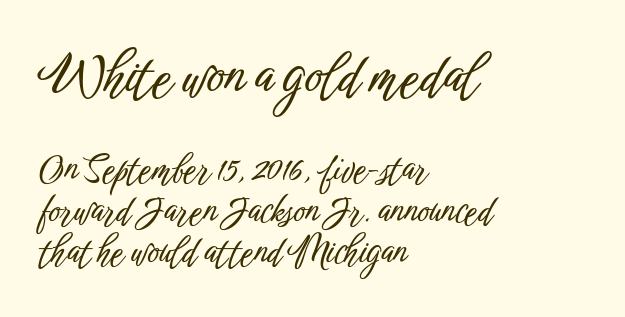
The image shows 54 px condensed sans-serif type; set left-aligned, tight line spacing (1.15x), normal letter spacing, not underlined; the first (top) block is 1.5x larger; low stroke contrast and a medium x-height.
